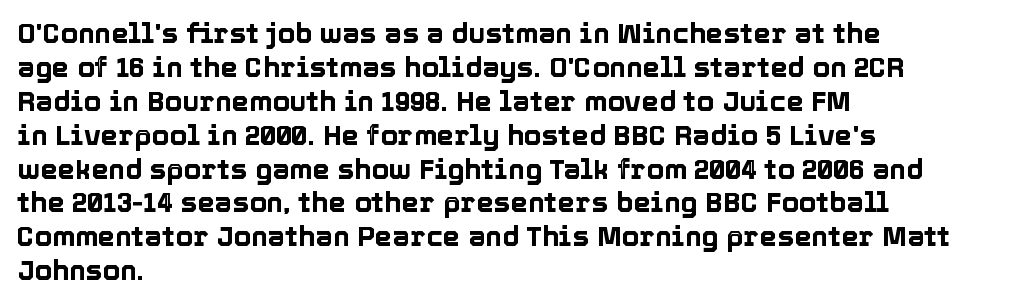
Q: Is the text italic (slanted)? A: No, it is upright.
Q: Is the text underlined? A: No.
Q: How is the paragraph aligned? A: Left-aligned.
Q: Is the spacing between letters normal or unusually wide? A: Normal.
Q: Width (condensed, normal, or wide)? A: Normal.
Q: x-height? A: Medium.
Q: Monospaced? A: No.
